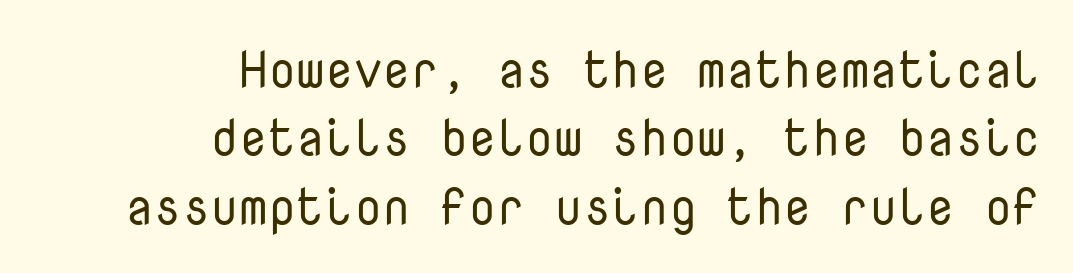
{"serif": "no", "italic": "no", "bold": "no", "weight": "regular", "width": "normal", "stroke_contrast": "low", "x_height": "medium", "monospaced": "yes", "underline": "no", "align": "right", "line_spacing": "normal", "line_spacing_ratio": 1.34, "letter_spacing": "normal", "letter_spacing_em": 0.0, "glyph_px": 51}
